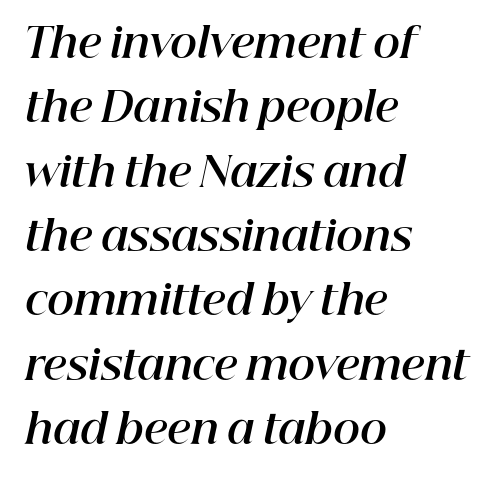
The image shows 41 px bold type, italic (leaning right); set left-aligned, normal line spacing (1.57x), normal letter spacing, not underlined; high stroke contrast and a medium x-height.
